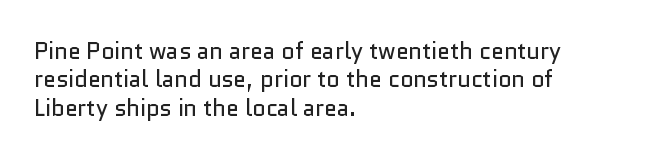
The image shows 23 px text type, upright; set left-aligned, line spacing 1.23x, normal letter spacing, not underlined.
